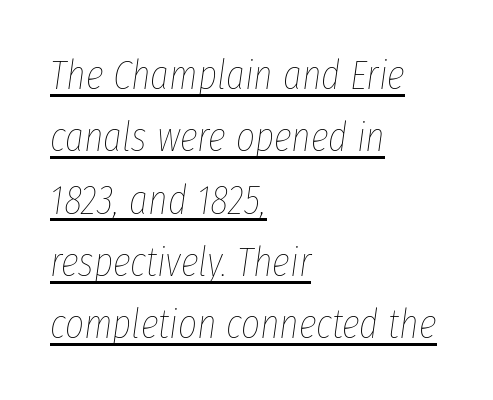
Stems and bowls with no extra thickness — not bold. Alignment: flush left. Is this a fixed-width face? No — the glyphs have proportional, varying widths. Tall strokes in this sample are angled rather than plumb. A typesetter would call this leading conventional body-copy spacing.
